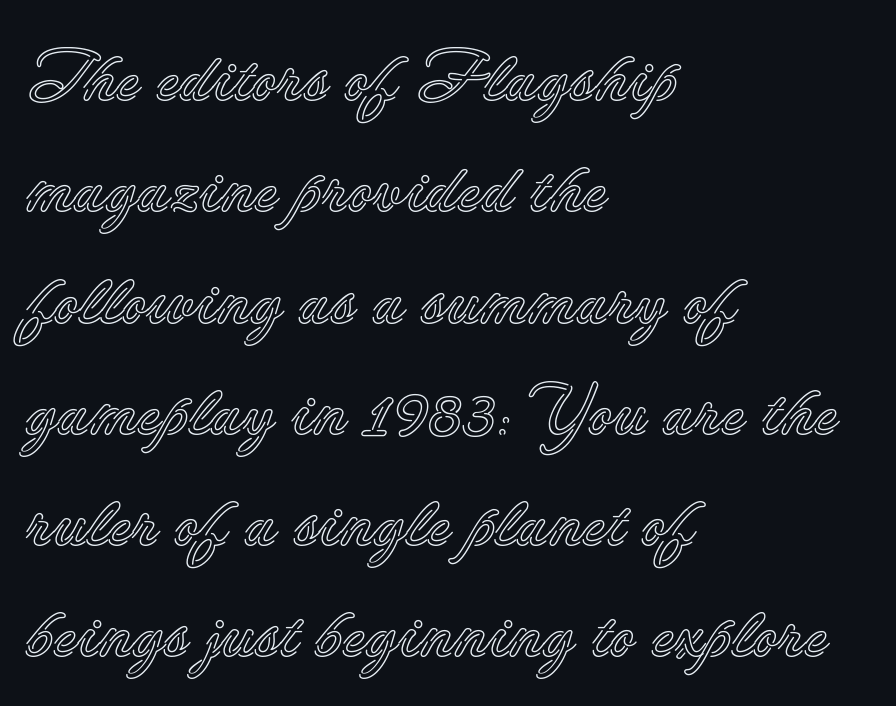
Q: Is the text italic (slanted)? A: Yes.
Q: Is the text underlined? A: No.
Q: How is the paragraph aligned? A: Left-aligned.
Q: Is the spacing between letters normal or unusually wide? A: Normal.
Q: Is the spacing between lines tight, normal or loose? A: Normal.
Q: Width (condensed, normal, or wide)? A: Normal.
Q: x-height? A: Small.
Q: Monospaced? A: No.
